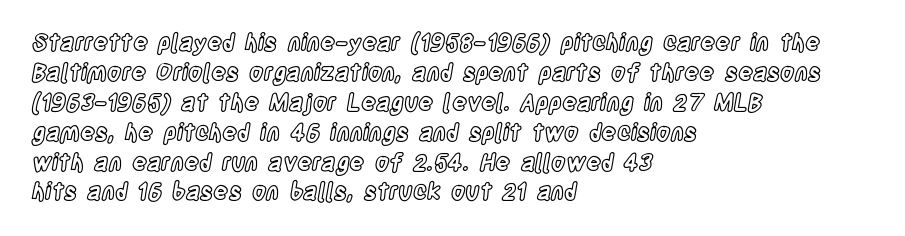
Q: Is the text italic (slanted)? A: Yes.
Q: Is the text underlined? A: No.
Q: How is the paragraph aligned? A: Left-aligned.
Q: Is the spacing between letters normal or unusually wide? A: Normal.
Q: Is the spacing between lines tight, normal or loose? A: Normal.
